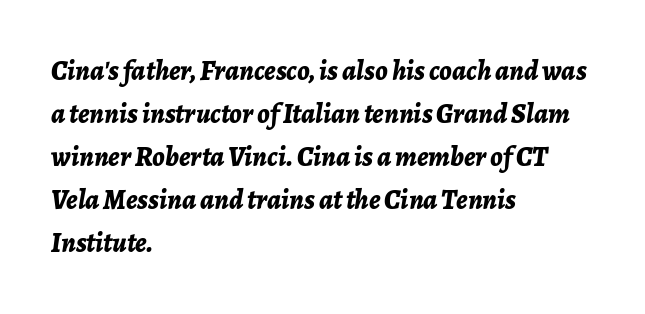
{"italic": "yes", "lean": "right", "slant_degrees": 7, "bold": "yes", "weight": "bold", "width": "normal", "stroke_contrast": "low", "x_height": "medium", "monospaced": "no", "underline": "no", "align": "left", "line_spacing": "normal", "line_spacing_ratio": 1.54, "letter_spacing": "normal", "letter_spacing_em": 0.0, "glyph_px": 28}
